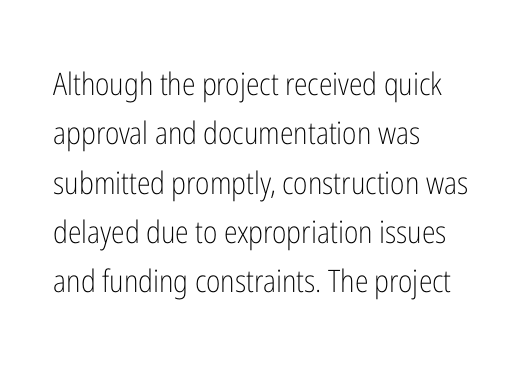
{"serif": "no", "italic": "no", "bold": "no", "weight": "light", "width": "condensed", "stroke_contrast": "low", "x_height": "medium", "monospaced": "no", "underline": "no", "align": "left", "line_spacing": "normal", "line_spacing_ratio": 1.59, "letter_spacing": "normal", "letter_spacing_em": 0.0, "glyph_px": 31}
